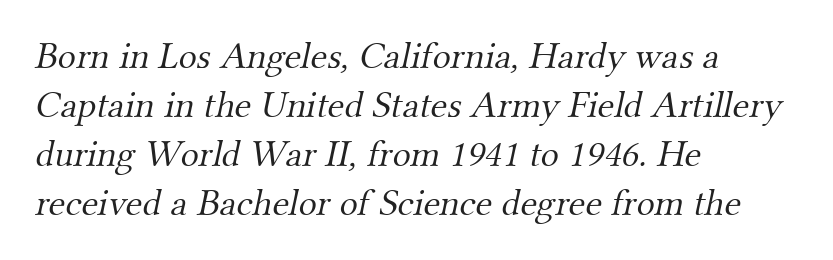
Weight: regular or lighter. The letters advance in unequal steps, a hallmark of proportional type. Decoration check: the copy has no underline. The lines sit at an ordinary, default distance from one another. The paragraph shown leans on its left margin.
